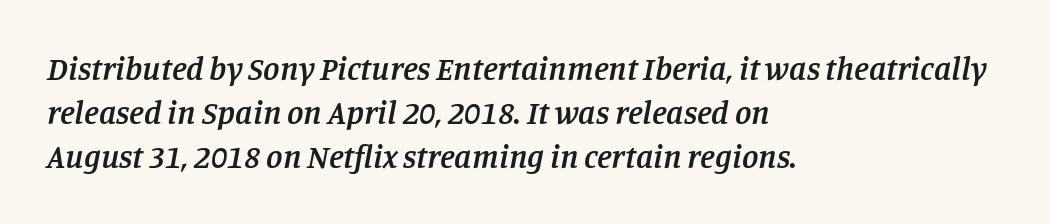
{"serif": "yes", "italic": "yes", "lean": "right", "slant_degrees": 11, "bold": "semi", "weight": "semibold", "width": "normal", "stroke_contrast": "low", "x_height": "large", "monospaced": "no", "underline": "no", "align": "left", "line_spacing": "normal", "line_spacing_ratio": 1.34, "letter_spacing": "normal", "letter_spacing_em": 0.0, "glyph_px": 33}
